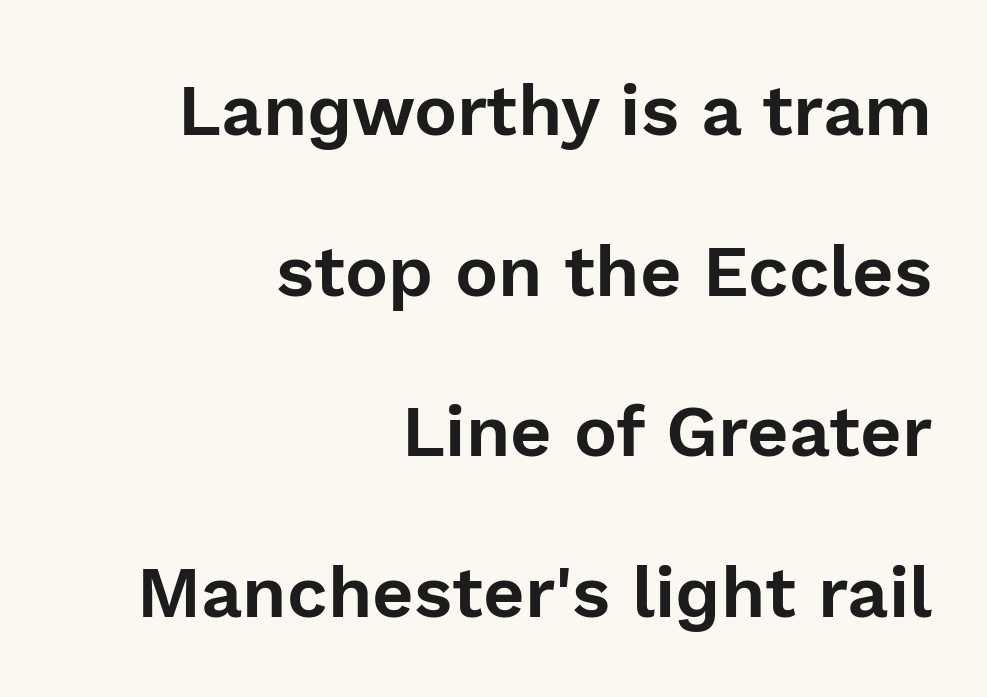
Q: Is the text italic (slanted)? A: No, it is upright.
Q: Is the typeface a serif or a sans-serif typeface? A: Sans-serif.
Q: Is the text underlined? A: No.
Q: How is the paragraph aligned? A: Right-aligned.
Q: Is the spacing between letters normal or unusually wide? A: Normal.
Q: Is the spacing between lines tight, normal or loose? A: Loose.
Q: Width (condensed, normal, or wide)? A: Normal.
Q: x-height? A: Medium.
Q: Monospaced? A: No.
